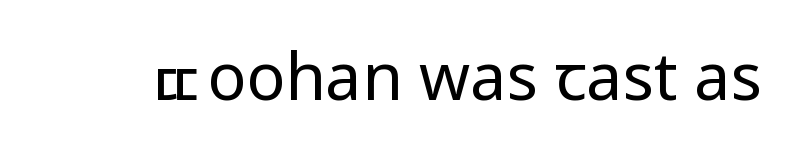
Q: Is the text bold? A: No.
Q: Is the text italic (slanted)? A: No, it is upright.
Q: Is the typeface a serif or a sans-serif typeface? A: Sans-serif.
Q: Is the text underlined? A: No.
Q: Is the spacing between letters normal or unusually wide? A: Normal.
Q: Width (condensed, normal, or wide)? A: Condensed.
Q: Stroke contrast? A: Low.
